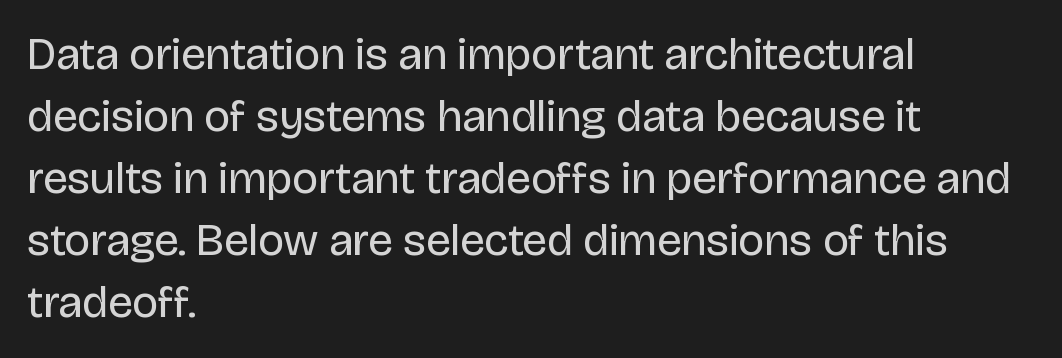
Compared with a centered layout, this one pins lines to the left instead. Does extra space separate the letters? No, they use regular spacing. The area under the type is left untouched. The letters carry no serifs — their stems end cleanly without finishing strokes. Looks like regular typesetting: each glyph gets only the width it needs. Regarding leading, the lines here are spaced in the standard way.
